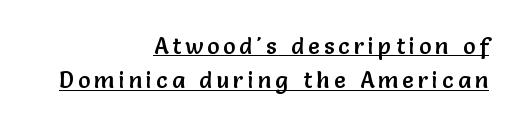
Q: Is the text italic (slanted)? A: No, it is upright.
Q: Is the text underlined? A: Yes.
Q: How is the paragraph aligned? A: Right-aligned.
Q: Is the spacing between lines tight, normal or loose? A: Normal.
